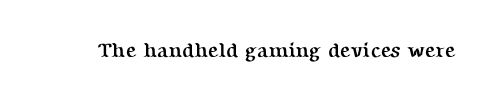
The rendering keeps characters at their native spacing. Underlining? Definitely not there. Nope, not italic — everything's standing straight. Set as a true bold cut, around the 700 mark.
